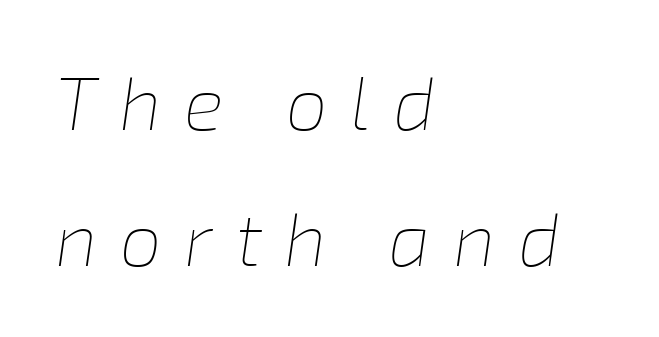
The image shows 75 px thin type, italic (leaning right); set left-aligned, line spacing 1.81x, unusually wide letter spacing (+0.3 em), not underlined; low stroke contrast and a medium x-height.
